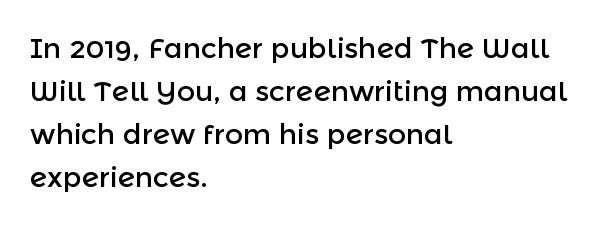
{"serif": "no", "italic": "no", "width": "normal", "x_height": "medium", "monospaced": "no", "underline": "no", "align": "left", "line_spacing": "normal", "line_spacing_ratio": 1.53, "letter_spacing": "normal", "letter_spacing_em": 0.0, "glyph_px": 28}
